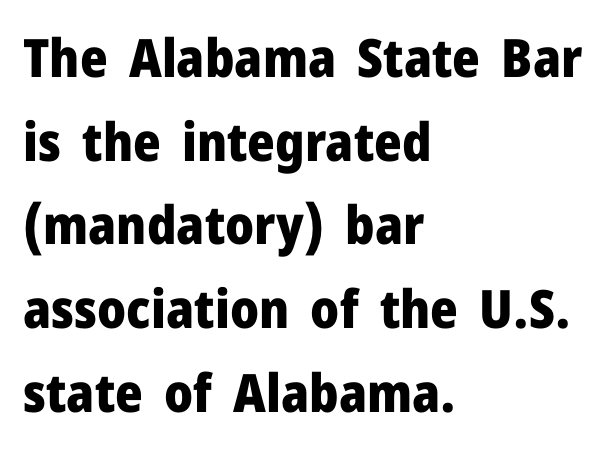
{"serif": "no", "italic": "no", "bold": "yes", "weight": "heavy", "width": "normal", "stroke_contrast": "low", "x_height": "medium", "monospaced": "no", "underline": "no", "align": "left", "line_spacing": "normal", "line_spacing_ratio": 1.58, "letter_spacing": "normal", "letter_spacing_em": 0.0, "glyph_px": 53}
